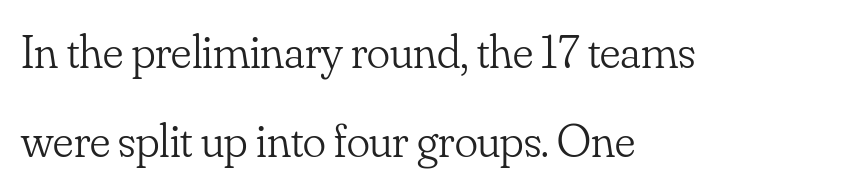
The image shows 48 px light serif type, upright; set left-aligned, line spacing 1.85x, normal letter spacing, not underlined; low stroke contrast and a small x-height.
